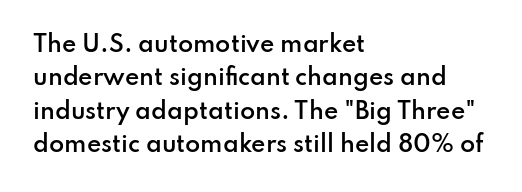
Q: Is the text bold? A: Semi-bold.
Q: Is the text italic (slanted)? A: No, it is upright.
Q: Is the text underlined? A: No.
Q: How is the paragraph aligned? A: Left-aligned.
Q: Is the spacing between letters normal or unusually wide? A: Normal.
Q: Is the spacing between lines tight, normal or loose? A: Normal.
